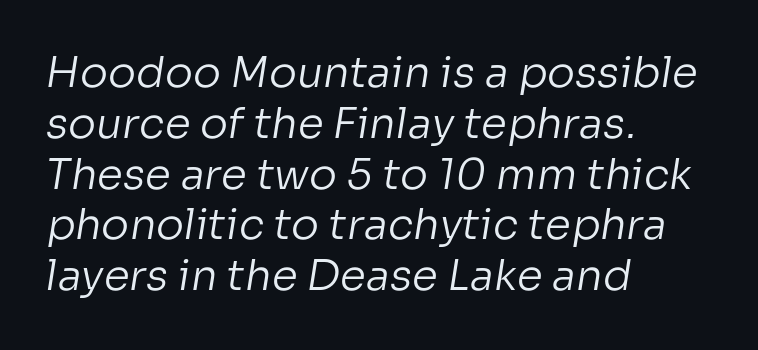
Q: Is the text bold? A: No.
Q: Is the typeface a serif or a sans-serif typeface? A: Sans-serif.
Q: Is the text underlined? A: No.
Q: How is the paragraph aligned? A: Left-aligned.
Q: Is the spacing between letters normal or unusually wide? A: Normal.
Q: Width (condensed, normal, or wide)? A: Normal.
Q: Stroke contrast? A: Low.
Q: x-height? A: Medium.
Q: Monospaced? A: No.
